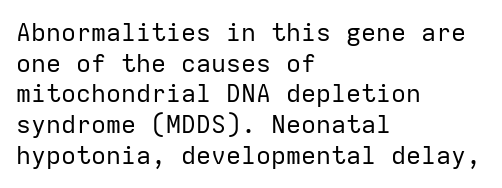
The image shows 25 px text type, upright; set left-aligned, line spacing 1.23x, normal letter spacing, not underlined.
